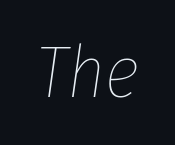
Q: Is the text bold? A: No.
Q: Is the text italic (slanted)? A: Yes, it leans right by about 8 degrees.
Q: Is the text underlined? A: No.
Q: Is the spacing between letters normal or unusually wide? A: Normal.
Q: Width (condensed, normal, or wide)? A: Condensed.
Q: Stroke contrast? A: Low.
Q: x-height? A: Medium.
Q: Monospaced? A: No.
